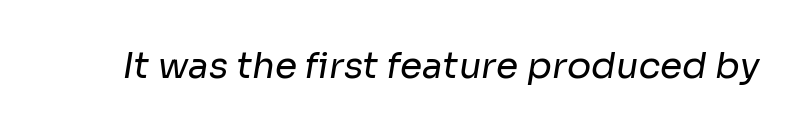
No heavy texture on the line: the type isn't bold. Each letter keeps its own natural width here, so spacing adapts to shape. Honestly, there is no underline to notice here at all. Grotesque or geometric, the face here clearly has no serifs. Does extra space separate the letters? No, they use regular spacing.
